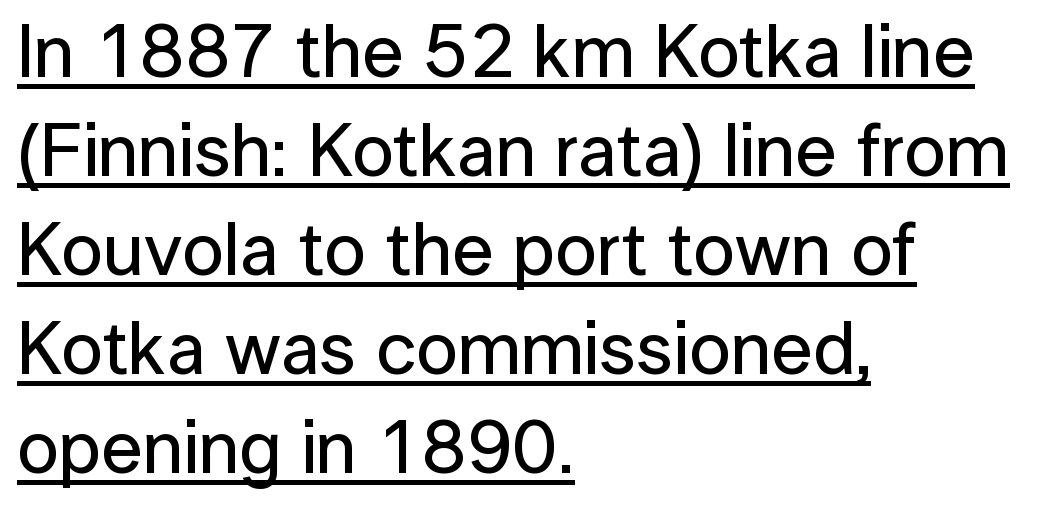
{"serif": "no", "italic": "no", "width": "normal", "stroke_contrast": "low", "x_height": "medium", "monospaced": "no", "underline": "yes", "align": "left", "line_spacing": "normal", "line_spacing_ratio": 1.32, "letter_spacing": "normal", "letter_spacing_em": 0.0, "glyph_px": 75}
